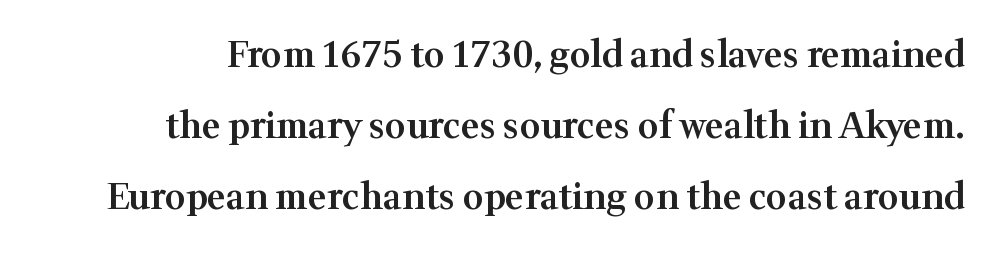
{"serif": "yes", "italic": "no", "bold": "semi", "weight": "semibold", "width": "normal", "stroke_contrast": "medium", "x_height": "medium", "monospaced": "no", "underline": "no", "line_spacing": "loose", "line_spacing_ratio": 1.97, "letter_spacing": "normal", "letter_spacing_em": 0.0, "glyph_px": 36}
